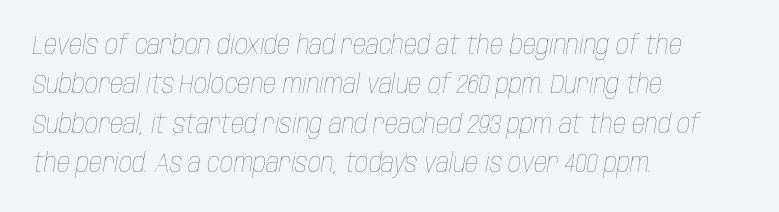
Q: Is the text bold? A: No.
Q: Is the text italic (slanted)? A: Yes, it leans right by about 10 degrees.
Q: Is the text underlined? A: No.
Q: How is the paragraph aligned? A: Left-aligned.
Q: Is the spacing between letters normal or unusually wide? A: Normal.
Q: Is the spacing between lines tight, normal or loose? A: Normal.
